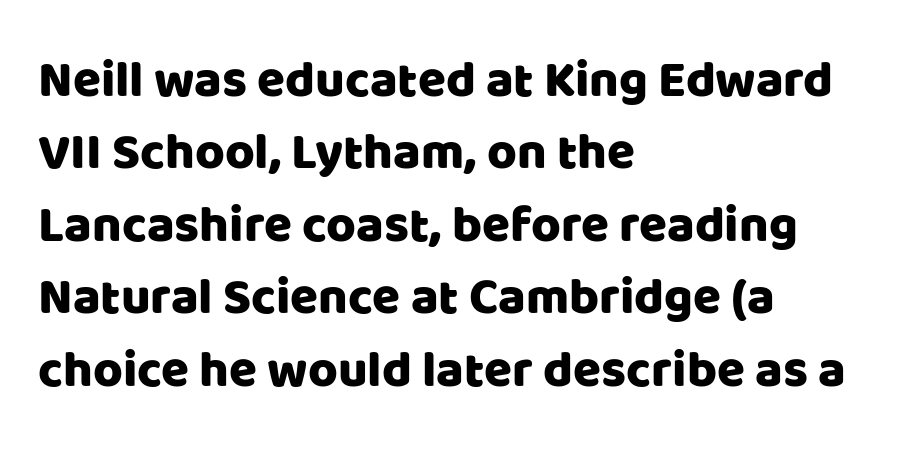
{"serif": "no", "italic": "no", "width": "normal", "stroke_contrast": "low", "x_height": "large", "monospaced": "no", "underline": "no", "align": "left", "line_spacing": "normal", "line_spacing_ratio": 1.42, "letter_spacing": "normal", "letter_spacing_em": 0.0, "glyph_px": 51}
